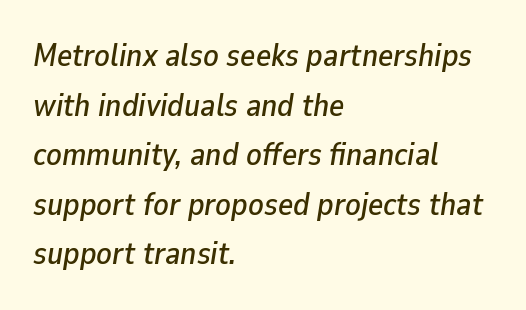
{"italic": "yes", "lean": "right", "slant_degrees": 9, "width": "normal", "stroke_contrast": "low", "x_height": "medium", "monospaced": "no", "underline": "no", "align": "left", "line_spacing": "normal", "line_spacing_ratio": 1.55, "letter_spacing": "normal", "letter_spacing_em": 0.0, "glyph_px": 32}
